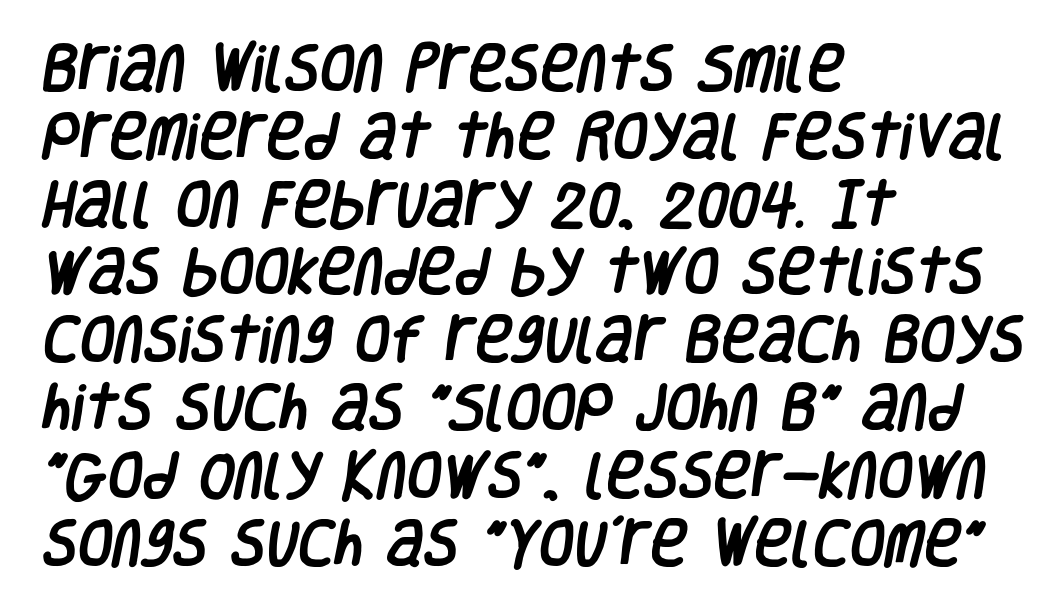
{"serif": "no", "width": "condensed", "stroke_contrast": "low", "x_height": "large", "monospaced": "no", "underline": "no", "align": "left", "line_spacing": "normal", "line_spacing_ratio": 1.33, "letter_spacing": "normal", "letter_spacing_em": 0.0, "glyph_px": 51}
